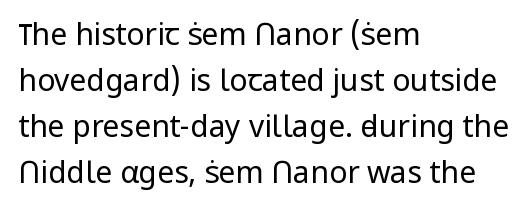
{"serif": "no", "italic": "no", "bold": "no", "weight": "regular", "width": "normal", "stroke_contrast": "low", "x_height": "medium", "monospaced": "no", "underline": "no", "align": "left", "line_spacing": "normal", "line_spacing_ratio": 1.53, "letter_spacing": "normal", "letter_spacing_em": 0.0, "glyph_px": 30}
